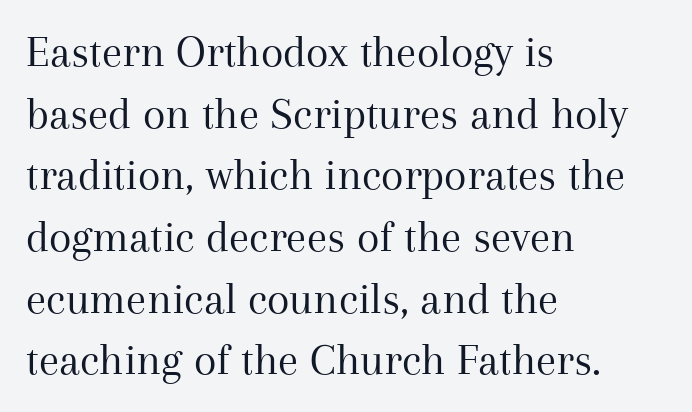
Q: Is the text bold? A: No.
Q: Is the text italic (slanted)? A: No, it is upright.
Q: Is the typeface a serif or a sans-serif typeface? A: Serif.
Q: Is the text underlined? A: No.
Q: How is the paragraph aligned? A: Left-aligned.
Q: Is the spacing between letters normal or unusually wide? A: Normal.
Q: Is the spacing between lines tight, normal or loose? A: Normal.
Q: Width (condensed, normal, or wide)? A: Normal.
Q: Stroke contrast? A: Medium.
Q: x-height? A: Medium.
Q: Monospaced? A: No.
